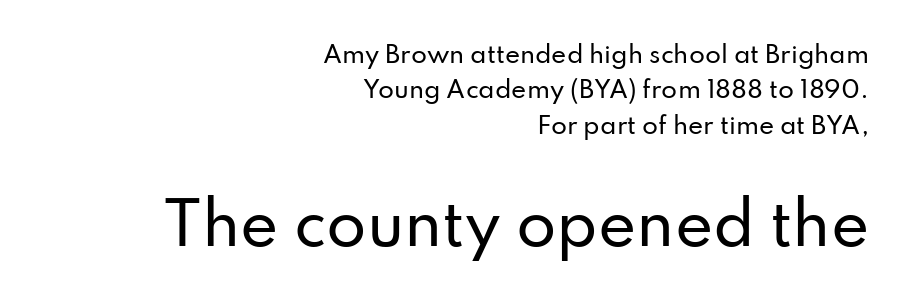
Summary of vertical rhythm: regular, with standard interline spacing. Inter-character spacing is left at the font's built-in metrics. Words float on clear page, feet unadorned. Nope, not italic — everything's standing straight. Serif or sans? Sans — the stroke terminals are bare. The passage shown is typed in a proportional face where columns would drift.
